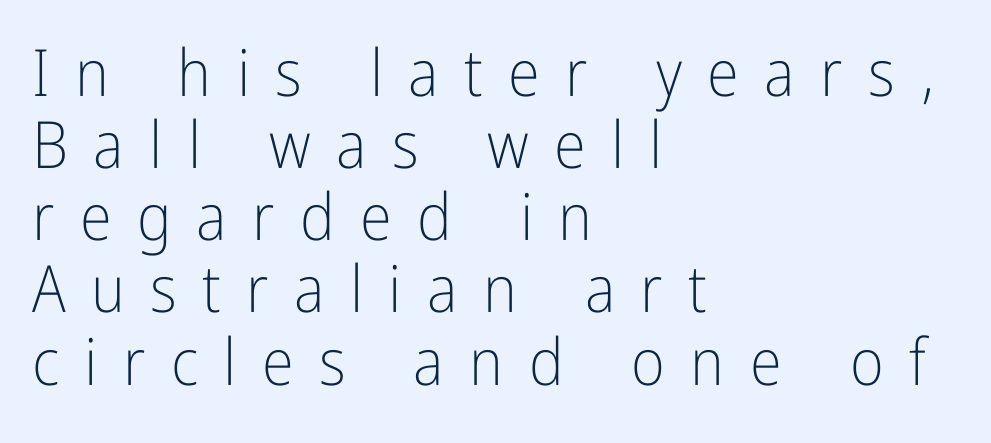
{"serif": "no", "italic": "no", "bold": "no", "weight": "light", "width": "condensed", "stroke_contrast": "low", "x_height": "medium", "monospaced": "no", "underline": "no", "align": "left", "line_spacing": "tight", "line_spacing_ratio": 1.11, "letter_spacing": "wide", "letter_spacing_em": 0.39, "glyph_px": 65}
